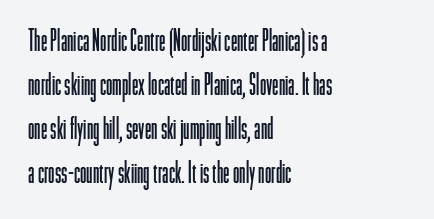
Q: Is the text bold? A: No.
Q: Is the text italic (slanted)? A: No, it is upright.
Q: Is the typeface a serif or a sans-serif typeface? A: Sans-serif.
Q: Is the text underlined? A: No.
Q: How is the paragraph aligned? A: Left-aligned.
Q: Is the spacing between letters normal or unusually wide? A: Normal.
Q: Is the spacing between lines tight, normal or loose? A: Normal.
Q: Width (condensed, normal, or wide)? A: Condensed.
Q: Stroke contrast? A: Low.
Q: x-height? A: Medium.
Q: Monospaced? A: No.
